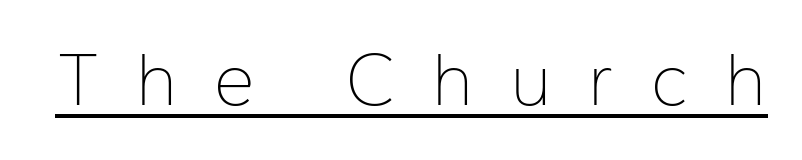
Q: Is the text bold? A: No.
Q: Is the text italic (slanted)? A: No, it is upright.
Q: Is the typeface a serif or a sans-serif typeface? A: Sans-serif.
Q: Is the text underlined? A: Yes.
Q: Is the spacing between letters normal or unusually wide? A: Unusually wide.
Q: Width (condensed, normal, or wide)? A: Normal.
Q: Stroke contrast? A: Low.
Q: x-height? A: Medium.
Q: Monospaced? A: No.
